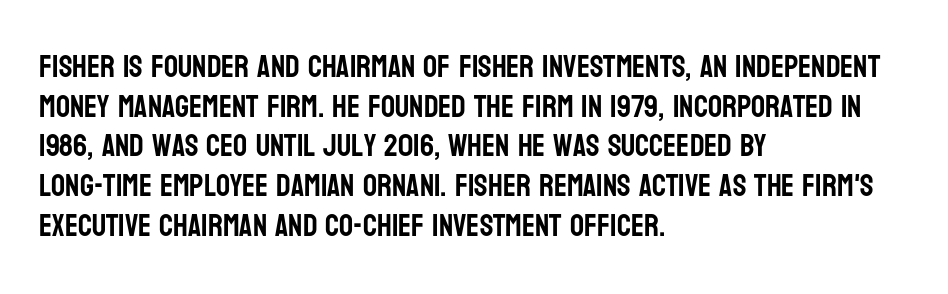
{"serif": "no", "italic": "no", "width": "condensed", "stroke_contrast": "low", "x_height": "large", "monospaced": "no", "underline": "no", "align": "left", "line_spacing": "normal", "line_spacing_ratio": 1.28, "letter_spacing": "normal", "letter_spacing_em": 0.0, "glyph_px": 31}
